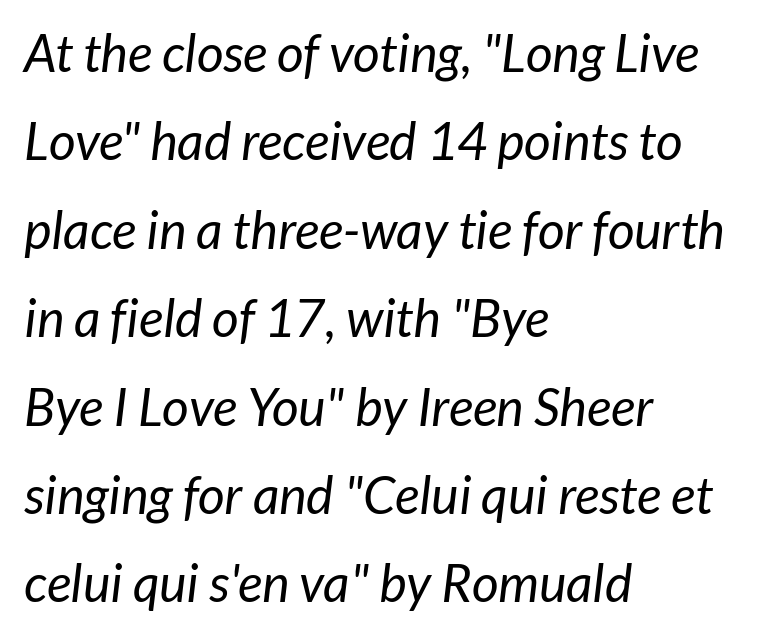
Q: Is the text bold? A: No.
Q: Is the typeface a serif or a sans-serif typeface? A: Sans-serif.
Q: Is the text underlined? A: No.
Q: How is the paragraph aligned? A: Left-aligned.
Q: Is the spacing between letters normal or unusually wide? A: Normal.
Q: Is the spacing between lines tight, normal or loose? A: Normal.
Q: Width (condensed, normal, or wide)? A: Normal.
Q: Stroke contrast? A: Low.
Q: x-height? A: Medium.
Q: Monospaced? A: No.
